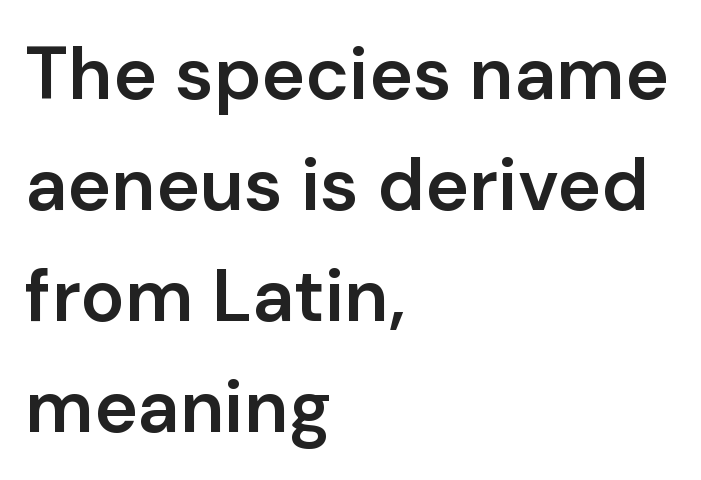
Q: Is the text bold? A: Semi-bold.
Q: Is the text italic (slanted)? A: No, it is upright.
Q: Is the typeface a serif or a sans-serif typeface? A: Sans-serif.
Q: Is the text underlined? A: No.
Q: How is the paragraph aligned? A: Left-aligned.
Q: Is the spacing between letters normal or unusually wide? A: Normal.
Q: Is the spacing between lines tight, normal or loose? A: Normal.
Q: Width (condensed, normal, or wide)? A: Normal.
Q: Stroke contrast? A: Low.
Q: x-height? A: Medium.
Q: Monospaced? A: No.
